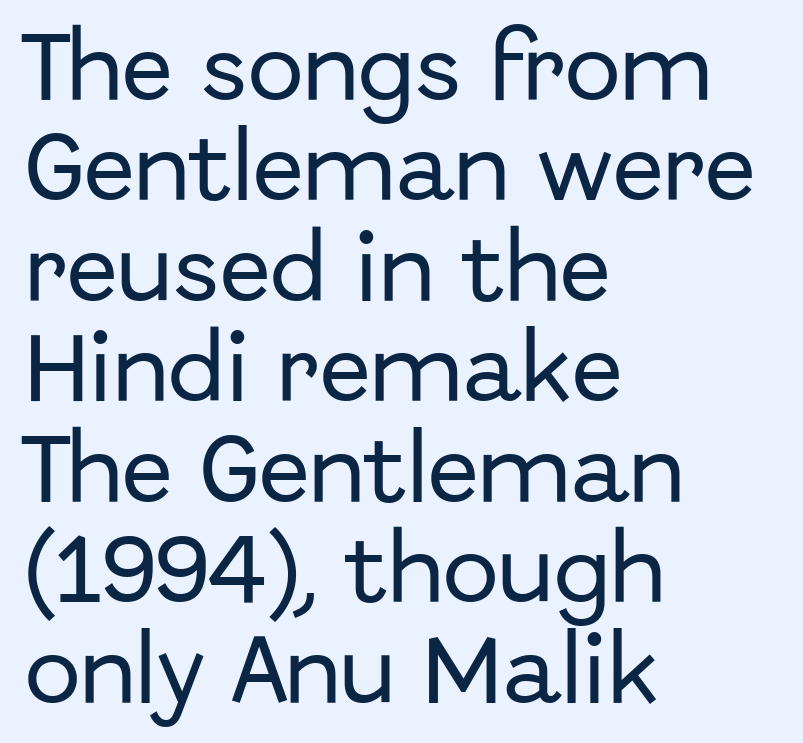
Each letter keeps its own natural width here, so spacing adapts to shape. The leading is moderate, giving the passage an even texture. Bare-footed words on every line. The font family rendered here belongs to the sans-serif group. Nothing unusual about the tracking: characters are spaced as the font intends. Italic: no, the glyphs are upright roman.
